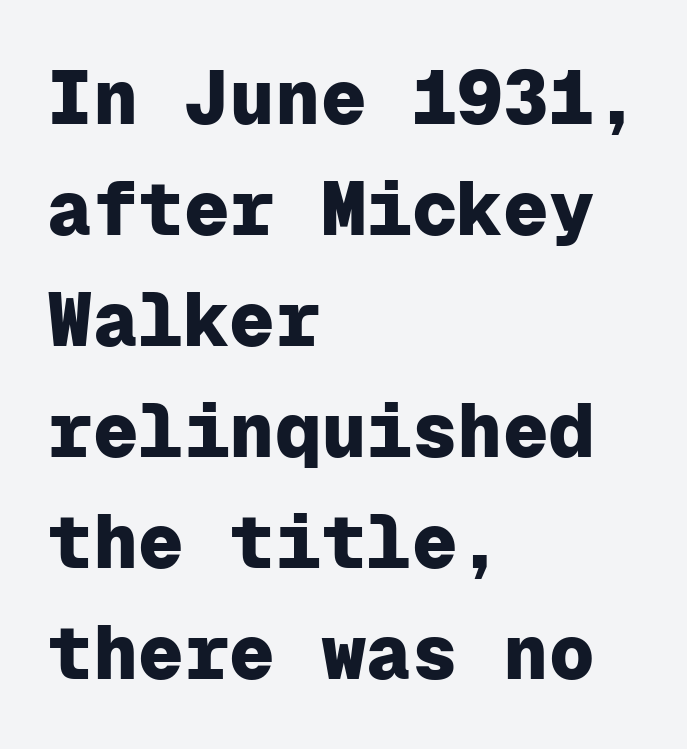
The image shows 76 px heavy sans-serif type, upright, monospaced; set left-aligned, normal line spacing (1.46x), normal letter spacing, not underlined; low stroke contrast and a medium x-height.
